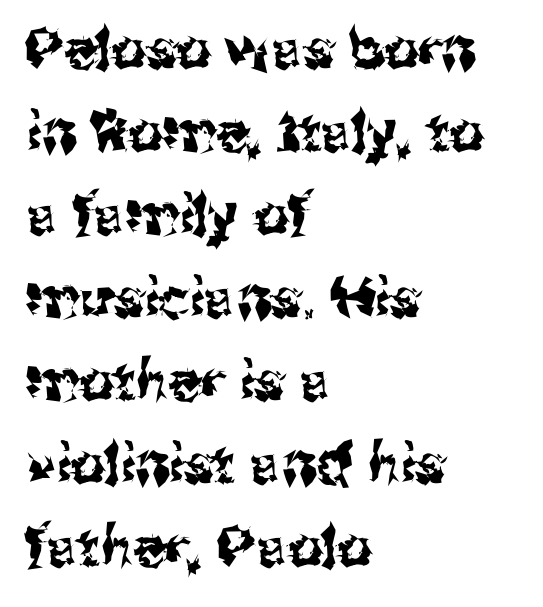
Q: Is the text italic (slanted)? A: No, it is upright.
Q: Is the typeface a serif or a sans-serif typeface? A: Sans-serif.
Q: Is the text underlined? A: No.
Q: How is the paragraph aligned? A: Left-aligned.
Q: Is the spacing between letters normal or unusually wide? A: Normal.
Q: Is the spacing between lines tight, normal or loose? A: Normal.
Q: Width (condensed, normal, or wide)? A: Normal.
Q: Stroke contrast? A: Medium.
Q: x-height? A: Medium.
Q: Monospaced? A: No.
